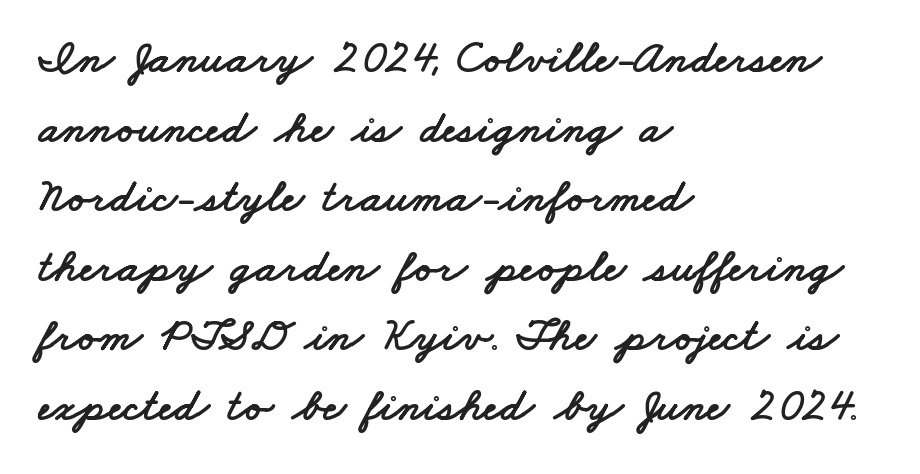
The image shows 47 px wide sans-serif type; set left-aligned, normal line spacing (1.48x), normal letter spacing, not underlined; low stroke contrast and a small x-height.
